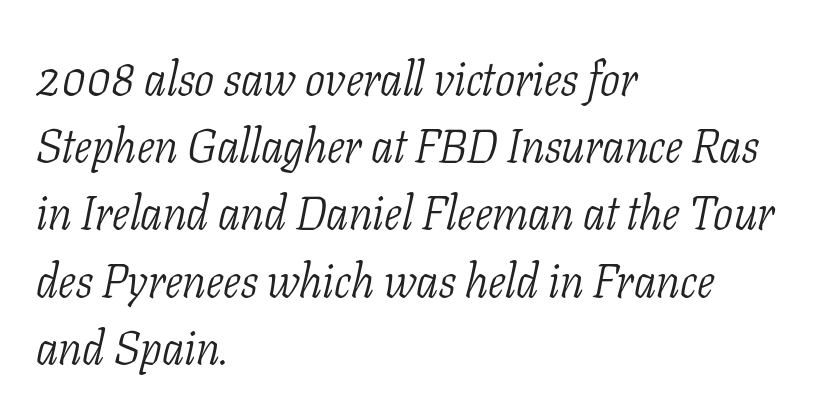
The image shows 47 px light, condensed serif type, italic (leaning right); set left-aligned, normal line spacing (1.43x), normal letter spacing, not underlined; low stroke contrast and a medium x-height.
